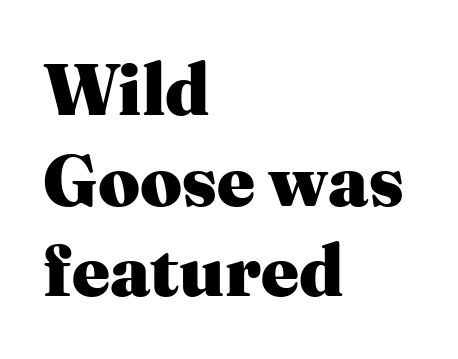
{"serif": "yes", "italic": "no", "bold": "yes", "weight": "heavy", "width": "normal", "stroke_contrast": "medium", "x_height": "medium", "monospaced": "no", "underline": "no", "align": "left", "line_spacing_ratio": 1.24, "letter_spacing": "normal", "letter_spacing_em": 0.0, "glyph_px": 73}
